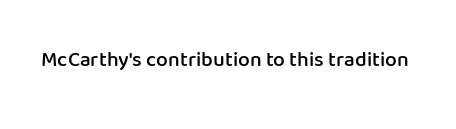
Q: Is the text bold? A: Semi-bold.
Q: Is the text italic (slanted)? A: No, it is upright.
Q: Is the text underlined? A: No.
Q: Is the spacing between letters normal or unusually wide? A: Normal.
